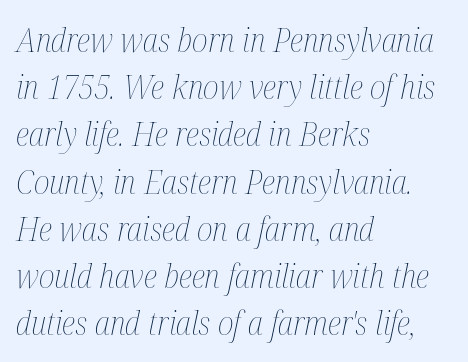
The glyphs look as if they've been sheared to an angle. Horizontally, the lines are justified to the leading edge only. Stem width sits at or under what a default text font uses. The lines sit at an ordinary, default distance from one another.
